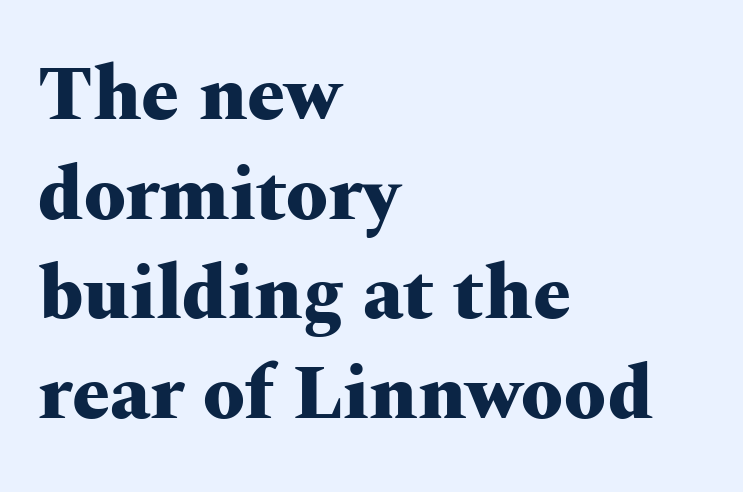
Q: Is the text bold? A: Yes.
Q: Is the text italic (slanted)? A: No, it is upright.
Q: Is the typeface a serif or a sans-serif typeface? A: Serif.
Q: Is the text underlined? A: No.
Q: How is the paragraph aligned? A: Left-aligned.
Q: Is the spacing between letters normal or unusually wide? A: Normal.
Q: Is the spacing between lines tight, normal or loose? A: Normal.
Q: Width (condensed, normal, or wide)? A: Wide.
Q: Stroke contrast? A: Medium.
Q: x-height? A: Medium.
Q: Monospaced? A: No.
